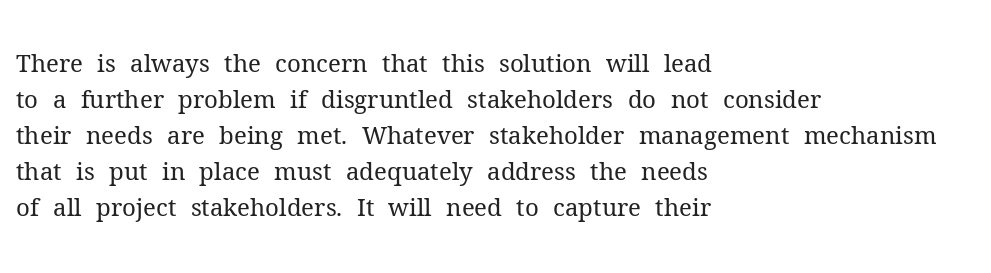
There is no visible air inserted between adjacent glyphs. The rendering anchors every line to the left-hand side. Counters stay open thanks to moderate or lighter strokes. Is there much room between lines? A standard amount, neither cramped nor airy. Type without underlining.
